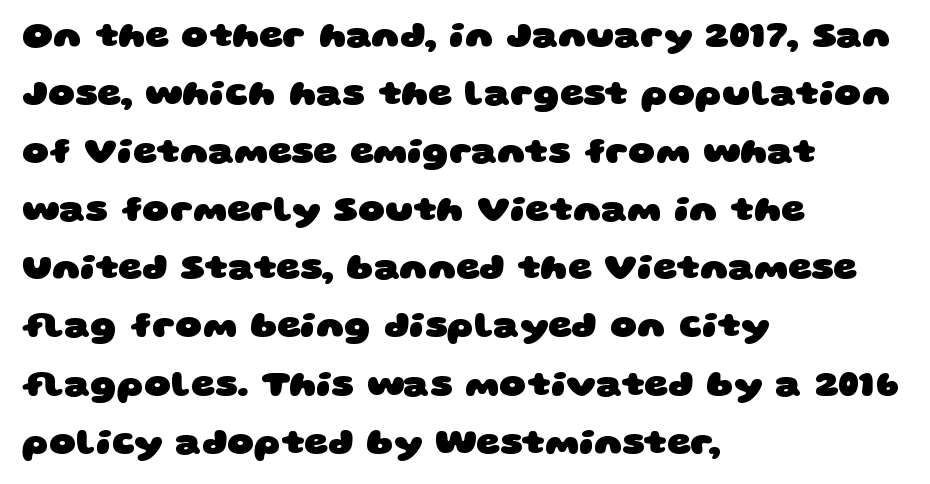
Looks like regular typesetting: each glyph gets only the width it needs. Between one letter and the next there's only the usual sliver of space. The text block is weighted toward the left margin, trailing off unevenly rightward. Grotesque or geometric, the face here clearly has no serifs.
